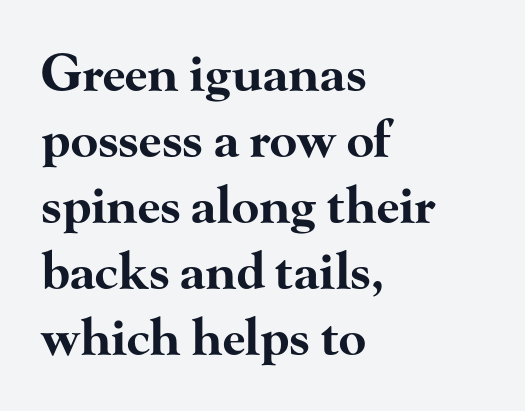
The image shows 50 px bold, wide serif type, upright; set left-aligned, normal line spacing (1.32x), normal letter spacing, not underlined; high stroke contrast and a small x-height.
